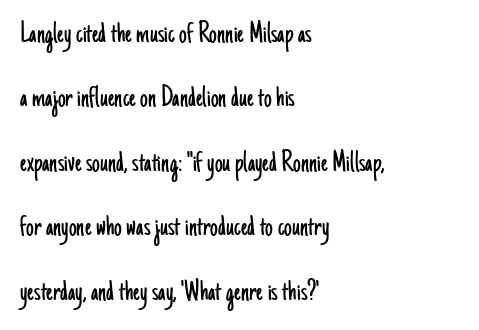
{"serif": "no", "italic": "no", "bold": "no", "weight": "light", "width": "condensed", "stroke_contrast": "low", "x_height": "small", "monospaced": "no", "underline": "no", "align": "left", "line_spacing": "loose", "line_spacing_ratio": 2.08, "letter_spacing": "normal", "letter_spacing_em": 0.0, "glyph_px": 31}
